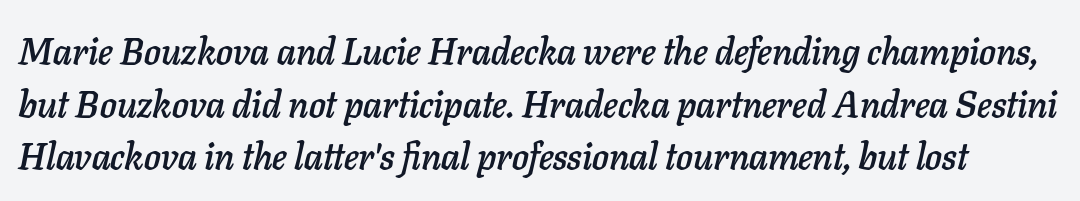
{"italic": "yes", "lean": "right", "slant_degrees": 11, "width": "normal", "stroke_contrast": "low", "x_height": "medium", "monospaced": "no", "underline": "no", "line_spacing": "normal", "line_spacing_ratio": 1.42, "letter_spacing": "normal", "letter_spacing_em": 0.0, "glyph_px": 37}
